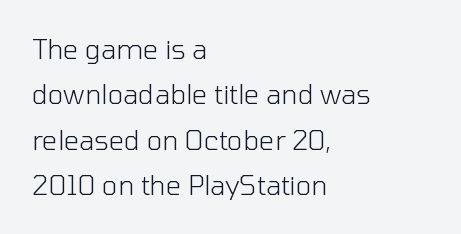
The image shows 27 px text type, upright; set left-aligned, normal line spacing (1.68x), normal letter spacing, not underlined.
